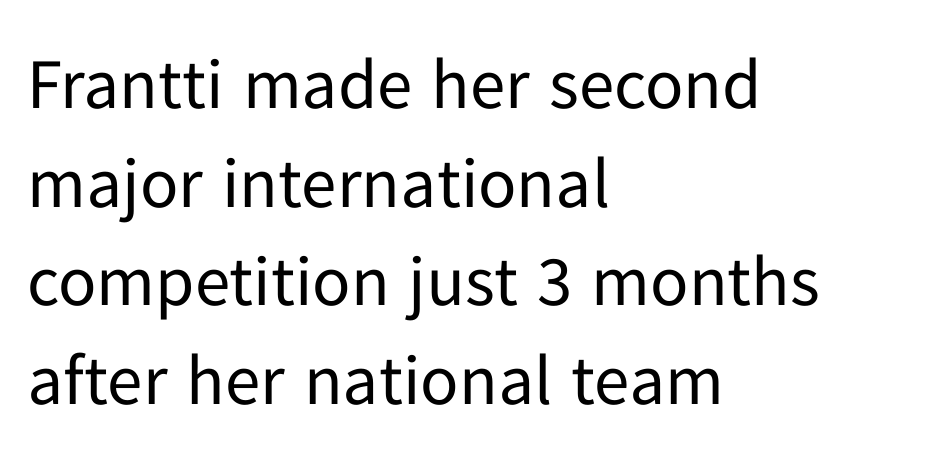
Character widths vary here, with narrow letters taking less room than wide ones. Weight: in the light-to-regular range. The designer went with a sans here, leaving each stem footless. The rag falls on the right side of this text block.
